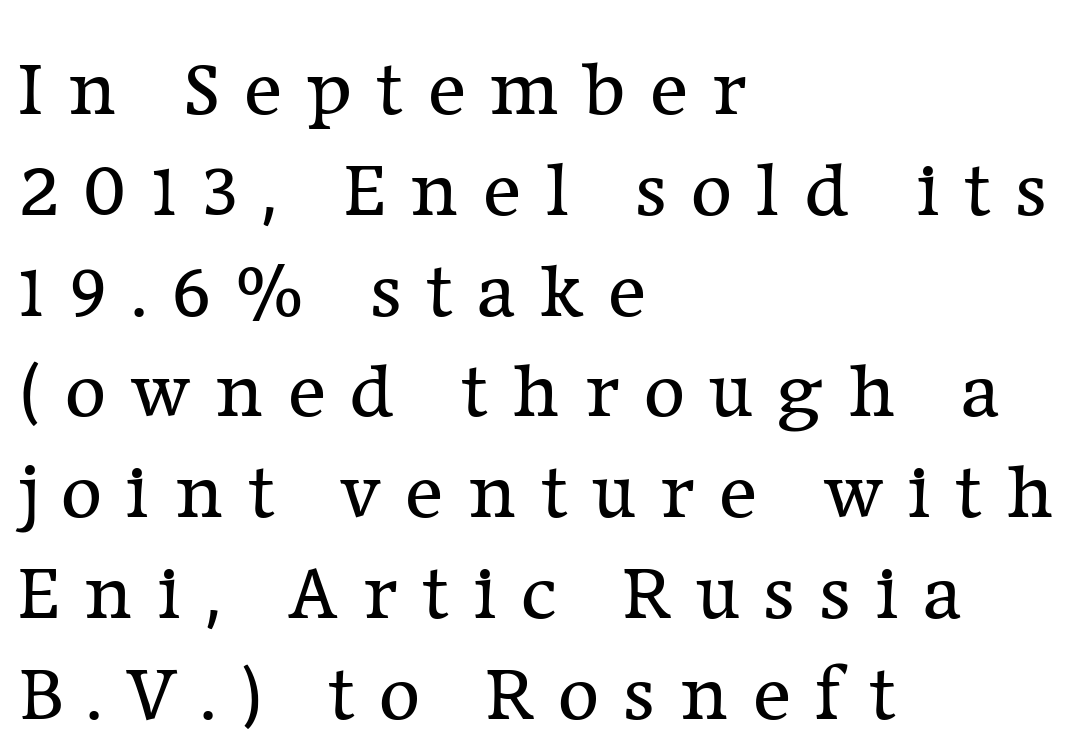
{"serif": "yes", "italic": "no", "bold": "no", "weight": "regular", "width": "normal", "stroke_contrast": "low", "x_height": "medium", "monospaced": "no", "underline": "no", "align": "left", "line_spacing": "normal", "line_spacing_ratio": 1.26, "letter_spacing": "wide", "letter_spacing_em": 0.3, "glyph_px": 80}
